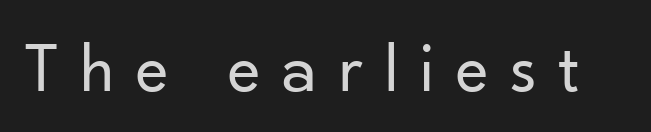
The image shows 70 px regular-weight sans-serif type, upright; set unusually wide letter spacing (+0.31 em), not underlined; low stroke contrast and a small x-height.
